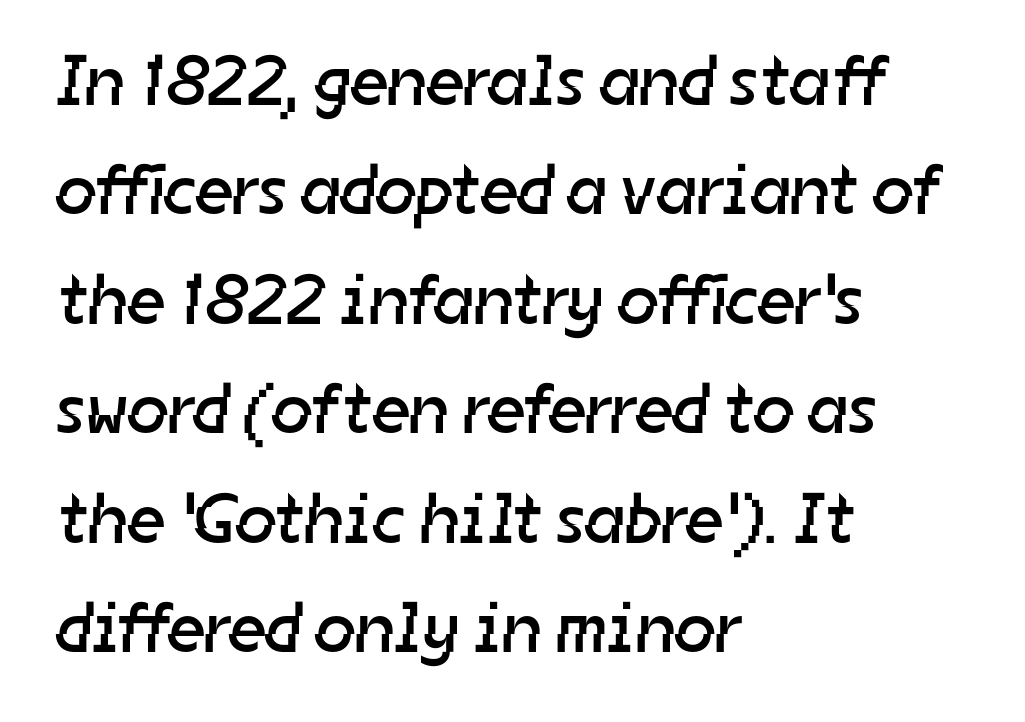
{"serif": "no", "bold": "no", "weight": "regular", "width": "normal", "stroke_contrast": "low", "x_height": "medium", "monospaced": "no", "underline": "no", "align": "left", "line_spacing": "normal", "line_spacing_ratio": 1.52, "letter_spacing": "normal", "letter_spacing_em": 0.0, "glyph_px": 72}
